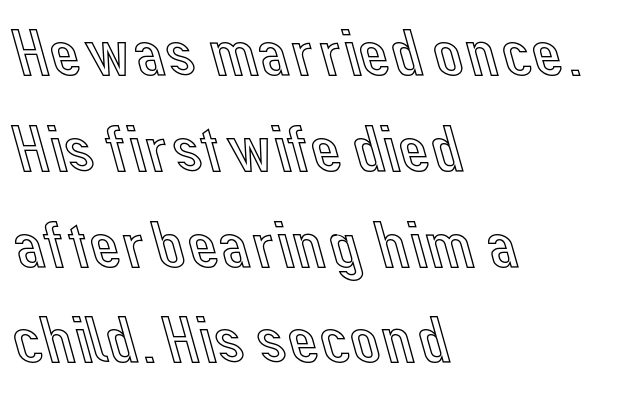
{"width": "normal", "x_height": "medium", "monospaced": "no", "underline": "no", "align": "left", "line_spacing": "normal", "line_spacing_ratio": 1.43, "letter_spacing": "normal", "letter_spacing_em": 0.0, "glyph_px": 67}
